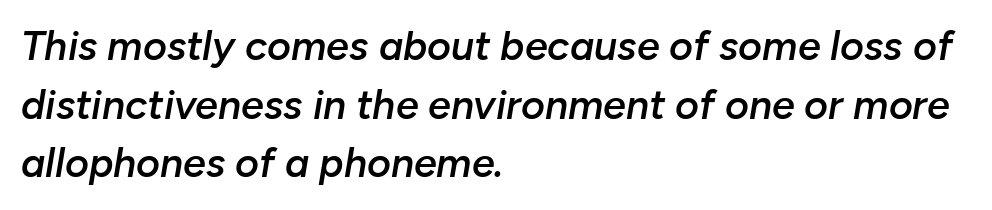
{"italic": "yes", "lean": "right", "slant_degrees": 10, "bold": "semi", "weight": "semibold", "width": "normal", "stroke_contrast": "low", "x_height": "medium", "monospaced": "no", "underline": "no", "align": "left", "line_spacing": "normal", "line_spacing_ratio": 1.43, "letter_spacing": "normal", "letter_spacing_em": 0.0, "glyph_px": 41}
